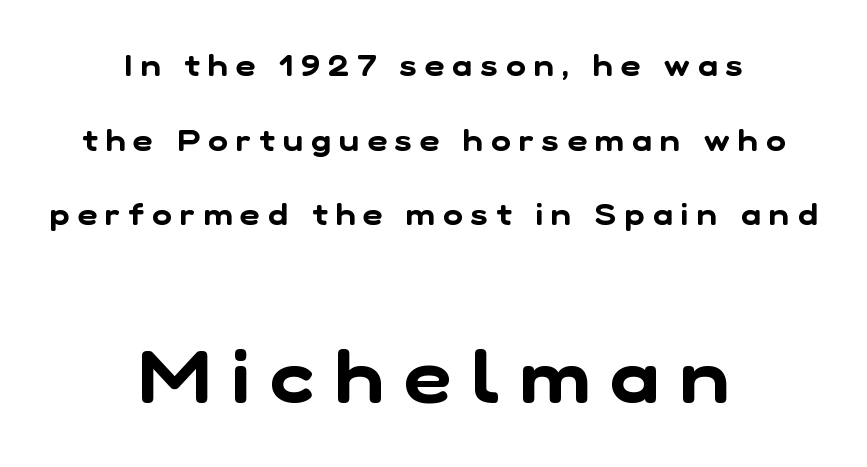
Each row of text sits above clean, open space. Substantial extra tracking has been applied to these lines. The leading is generous, giving the passage an open texture. A typesetter would call this proportional, since set widths differ per character.
